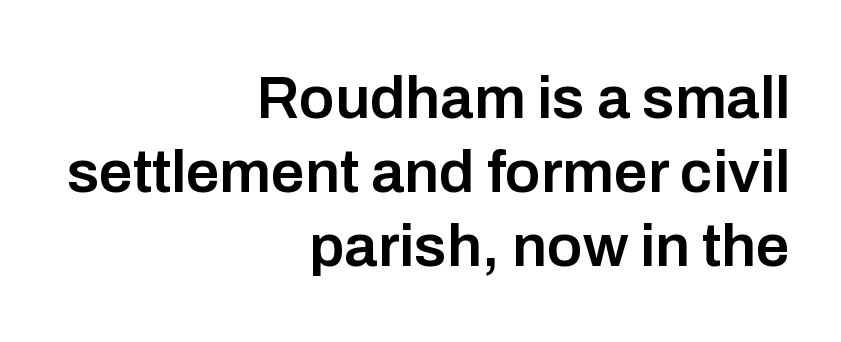
{"serif": "no", "italic": "no", "bold": "semi", "weight": "semibold", "width": "normal", "stroke_contrast": "low", "x_height": "medium", "monospaced": "no", "underline": "no", "align": "right", "line_spacing_ratio": 1.23, "letter_spacing": "normal", "letter_spacing_em": 0.0, "glyph_px": 60}
